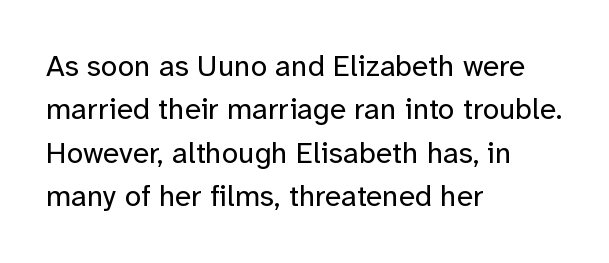
{"serif": "no", "italic": "no", "bold": "no", "weight": "regular", "width": "normal", "stroke_contrast": "low", "x_height": "medium", "monospaced": "no", "underline": "no", "align": "left", "line_spacing": "normal", "line_spacing_ratio": 1.45, "letter_spacing": "normal", "letter_spacing_em": 0.0, "glyph_px": 30}
